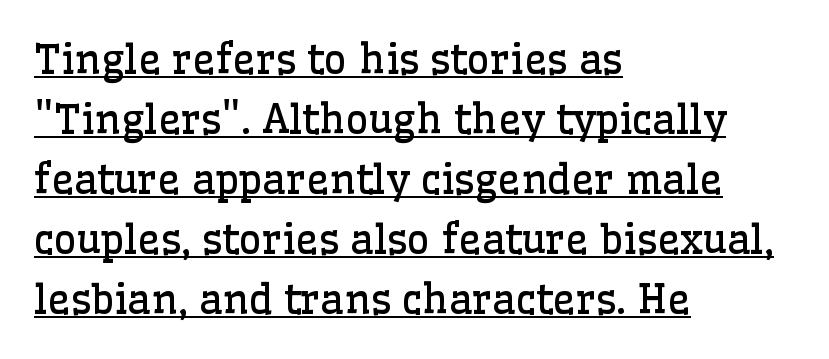
Typeset ragged right — the left edge is the straight one. Leading matches the norm, producing a regular column. Glyph-to-glyph distance matches everyday printed text. This reads as an unemphasized weight, regular at the heaviest. Examine the stroke ends and you'll spot serifs. This is roman type, the default non-slanted kind.
